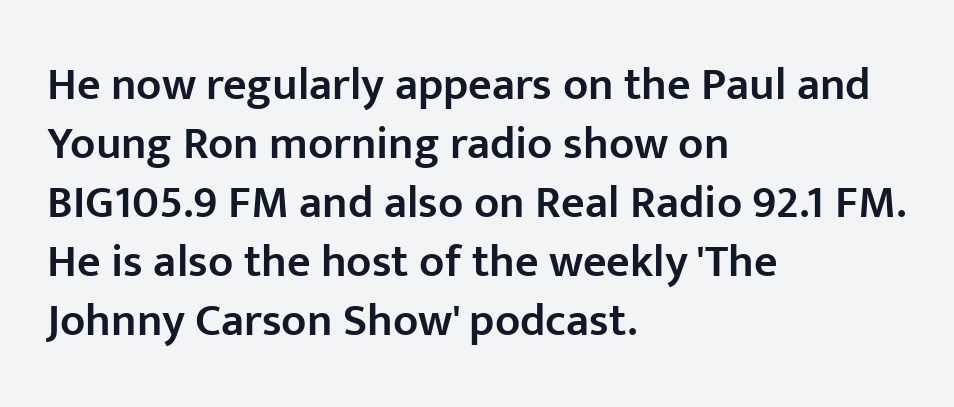
Q: Is the text bold? A: Semi-bold.
Q: Is the text italic (slanted)? A: No, it is upright.
Q: Is the typeface a serif or a sans-serif typeface? A: Sans-serif.
Q: Is the text underlined? A: No.
Q: How is the paragraph aligned? A: Left-aligned.
Q: Is the spacing between letters normal or unusually wide? A: Normal.
Q: Is the spacing between lines tight, normal or loose? A: Normal.
Q: Width (condensed, normal, or wide)? A: Normal.
Q: Stroke contrast? A: Low.
Q: x-height? A: Medium.
Q: Monospaced? A: No.
